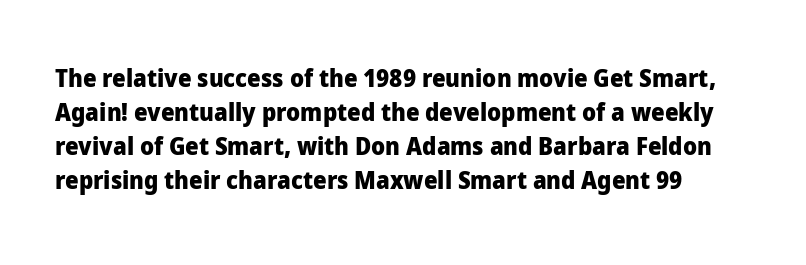
{"italic": "no", "bold": "yes", "underline": "no", "line_spacing": "normal", "line_spacing_ratio": 1.41, "letter_spacing": "normal", "letter_spacing_em": 0.0, "glyph_px": 24}
